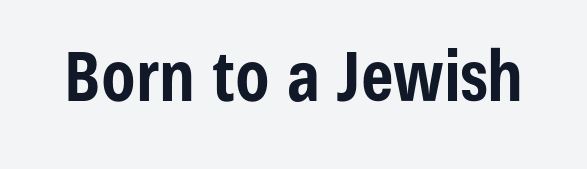
The image shows 69 px bold, condensed sans-serif type, upright; set normal letter spacing, not underlined; low stroke contrast and a medium x-height.
